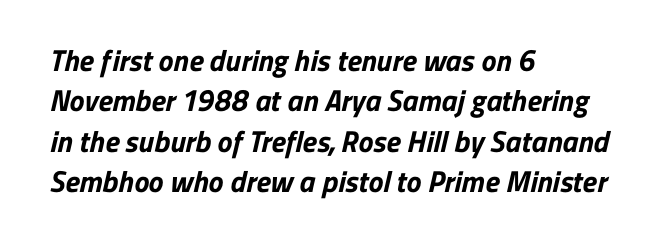
Only glyphs here, with clear space below each row. Is this a sans? Yes — the strokes have no serifs. A normal amount of white space separates one row of letters from the next. Do the characters align in a grid? No, the font is proportional.
